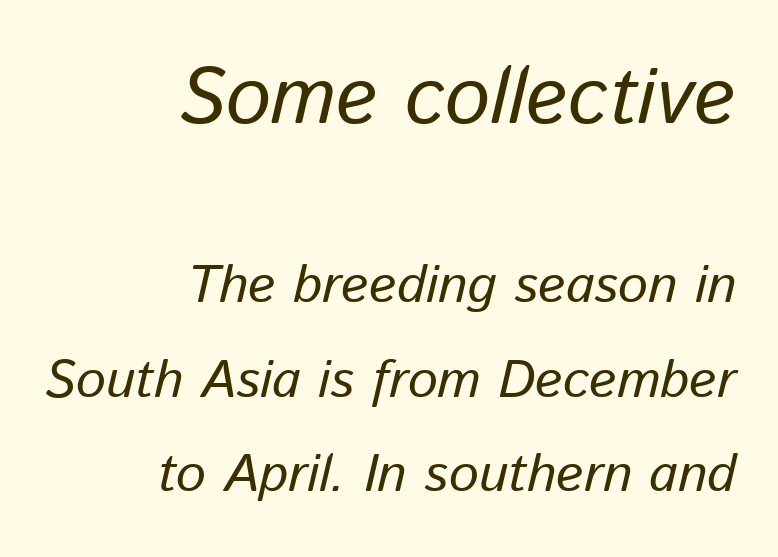
Q: Is the text italic (slanted)? A: Yes, it leans right by about 13 degrees.
Q: Is the text underlined? A: No.
Q: How is the paragraph aligned? A: Right-aligned.
Q: Is the spacing between letters normal or unusually wide? A: Normal.
Q: Which block of text is set in a larger size, the first (top) or the second (bottom)? A: The first (top) one.
Q: Width (condensed, normal, or wide)? A: Normal.
Q: Stroke contrast? A: Low.
Q: x-height? A: Medium.
Q: Monospaced? A: No.
